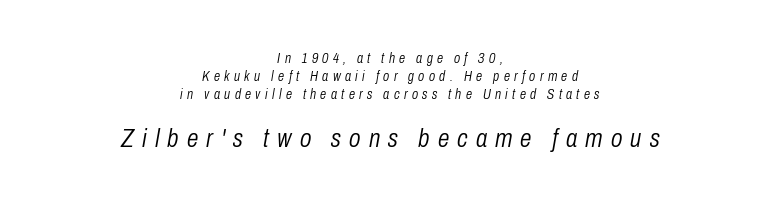
{"italic": "yes", "lean": "right", "slant_degrees": 10, "bold": "no", "underline": "no", "align": "center", "line_spacing": "normal", "line_spacing_ratio": 1.27, "letter_spacing": "wide", "letter_spacing_em": 0.31, "larger_block": "second", "size_ratio": 1.86, "glyph_px": 26}
